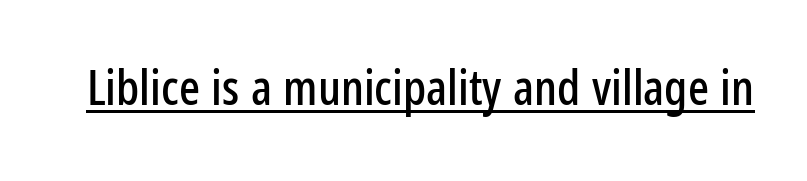
Q: Is the text italic (slanted)? A: No, it is upright.
Q: Is the typeface a serif or a sans-serif typeface? A: Sans-serif.
Q: Is the text underlined? A: Yes.
Q: Is the spacing between letters normal or unusually wide? A: Normal.
Q: Width (condensed, normal, or wide)? A: Condensed.
Q: Stroke contrast? A: Low.
Q: x-height? A: Medium.
Q: Monospaced? A: No.
